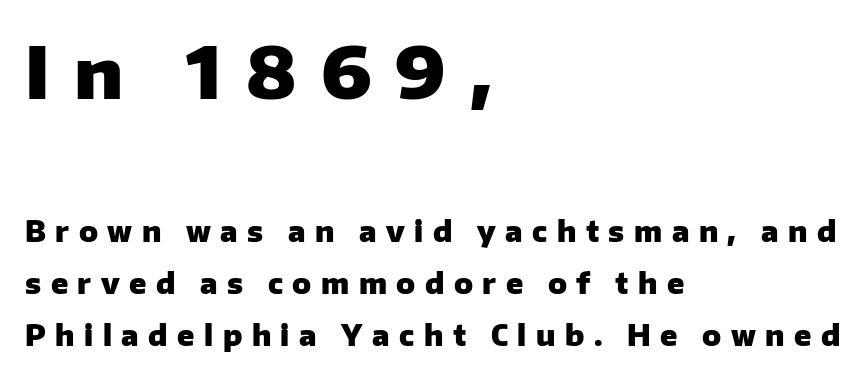
I'd describe the lettering as bold — thick and assertive. This is sans-serif lettering, the kind often seen on screens and signage. Upright lettering throughout. These lines stack with their left ends in a neat column.
